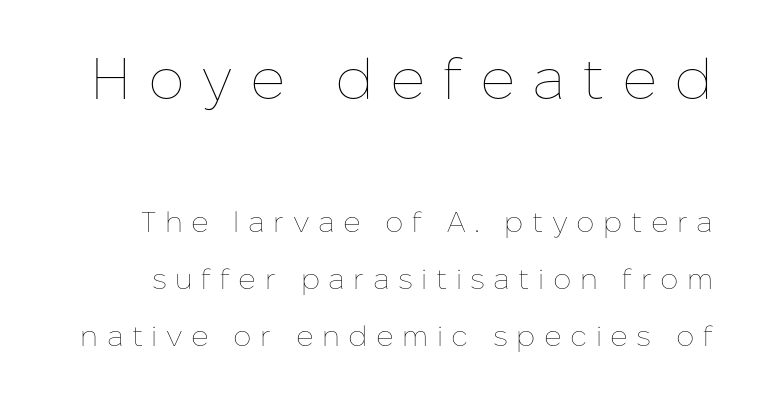
{"italic": "no", "bold": "no", "weight": "thin", "width": "normal", "stroke_contrast": "low", "x_height": "medium", "monospaced": "no", "underline": "no", "line_spacing": "loose", "line_spacing_ratio": 1.95, "letter_spacing": "wide", "letter_spacing_em": 0.29, "larger_block": "first", "size_ratio": 2.0, "glyph_px": 58}
